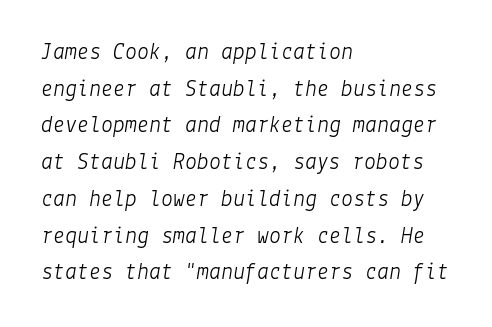
The image shows 24 px text type, italic (leaning right); set left-aligned, normal line spacing (1.53x), normal letter spacing, not underlined.
